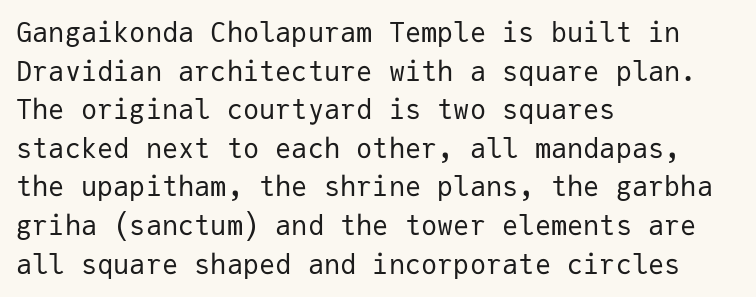
{"italic": "no", "bold": "no", "underline": "no", "align": "left", "line_spacing": "normal", "line_spacing_ratio": 1.43, "letter_spacing": "normal", "letter_spacing_em": 0.0, "glyph_px": 27}
